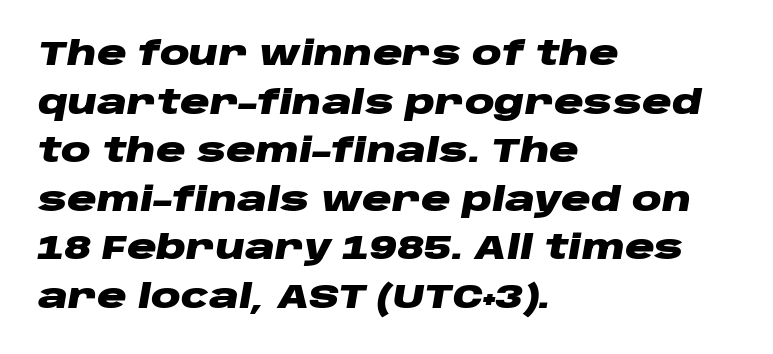
The image shows 33 px heavy, wide type, italic (leaning right); set left-aligned, normal line spacing (1.47x), normal letter spacing, not underlined; low stroke contrast and a large x-height.
